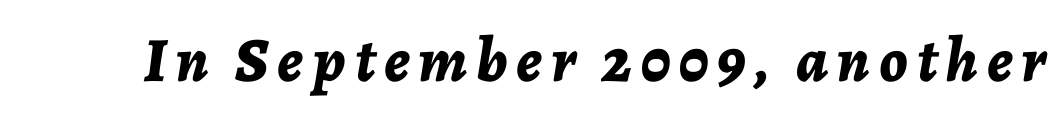
The gap between lines stays unmarked. The face used here is proportionally spaced, like ordinary book or web type. Weight check: bold — yes, fully. The specimen reads as italic at a glance.
